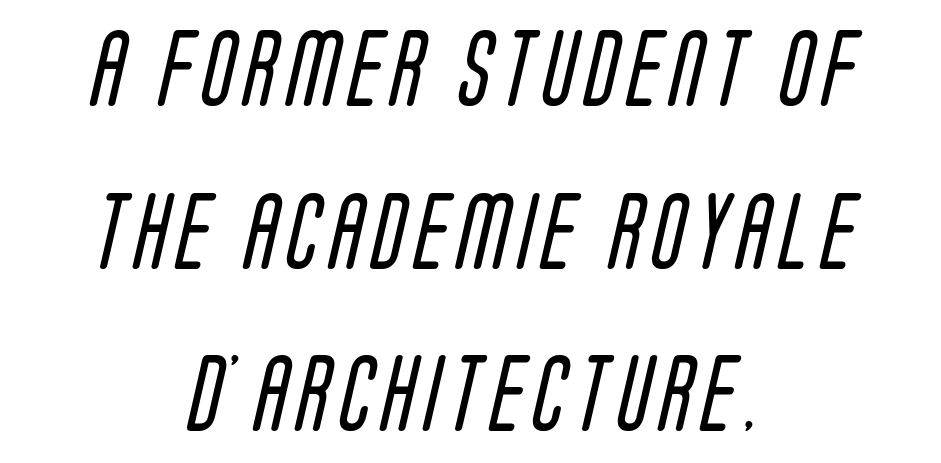
The image shows 76 px regular-weight, condensed sans-serif type; set centered, loose line spacing (2.14x), not underlined; low stroke contrast and a large x-height.
